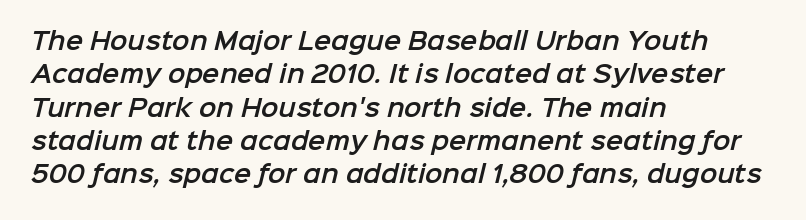
The image shows 23 px text type; set left-aligned, normal line spacing (1.45x), normal letter spacing, not underlined.
